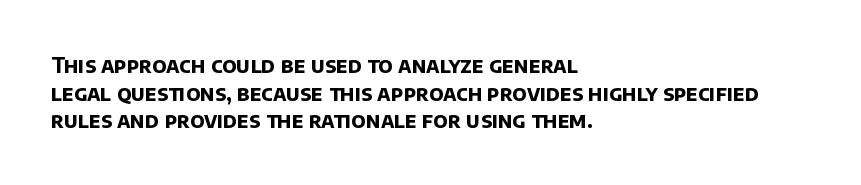
Q: Is the text bold? A: Yes.
Q: Is the text underlined? A: No.
Q: How is the paragraph aligned? A: Left-aligned.
Q: Is the spacing between letters normal or unusually wide? A: Normal.
Q: Is the spacing between lines tight, normal or loose? A: Normal.
